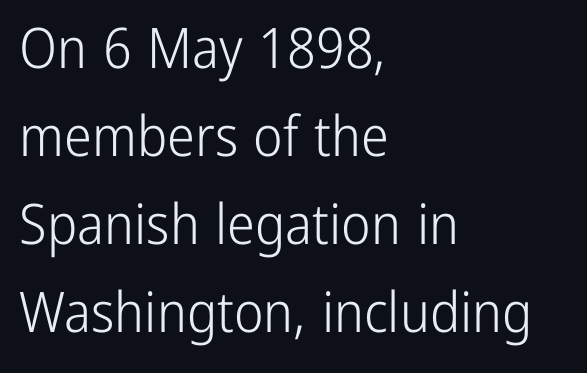
Q: Is the text bold? A: No.
Q: Is the text italic (slanted)? A: No, it is upright.
Q: Is the typeface a serif or a sans-serif typeface? A: Sans-serif.
Q: Is the text underlined? A: No.
Q: How is the paragraph aligned? A: Left-aligned.
Q: Is the spacing between letters normal or unusually wide? A: Normal.
Q: Is the spacing between lines tight, normal or loose? A: Normal.
Q: Width (condensed, normal, or wide)? A: Condensed.
Q: Stroke contrast? A: Low.
Q: x-height? A: Medium.
Q: Monospaced? A: No.
